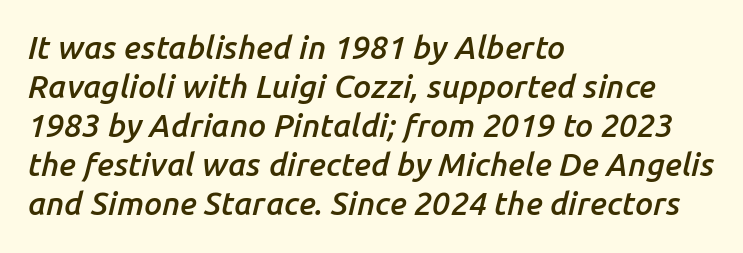
The image shows 32 px semibold type, italic (leaning right); set left-aligned, line spacing 1.22x, normal letter spacing, not underlined; low stroke contrast and a medium x-height.
